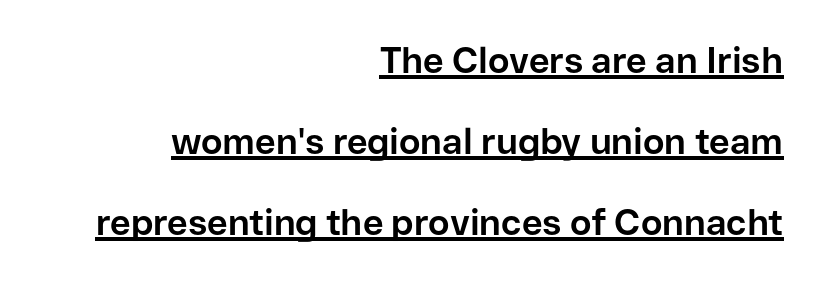
Q: Is the text bold? A: Yes.
Q: Is the text italic (slanted)? A: No, it is upright.
Q: Is the typeface a serif or a sans-serif typeface? A: Sans-serif.
Q: Is the text underlined? A: Yes.
Q: How is the paragraph aligned? A: Right-aligned.
Q: Is the spacing between letters normal or unusually wide? A: Normal.
Q: Is the spacing between lines tight, normal or loose? A: Loose.
Q: Width (condensed, normal, or wide)? A: Normal.
Q: Stroke contrast? A: Low.
Q: x-height? A: Medium.
Q: Monospaced? A: No.
